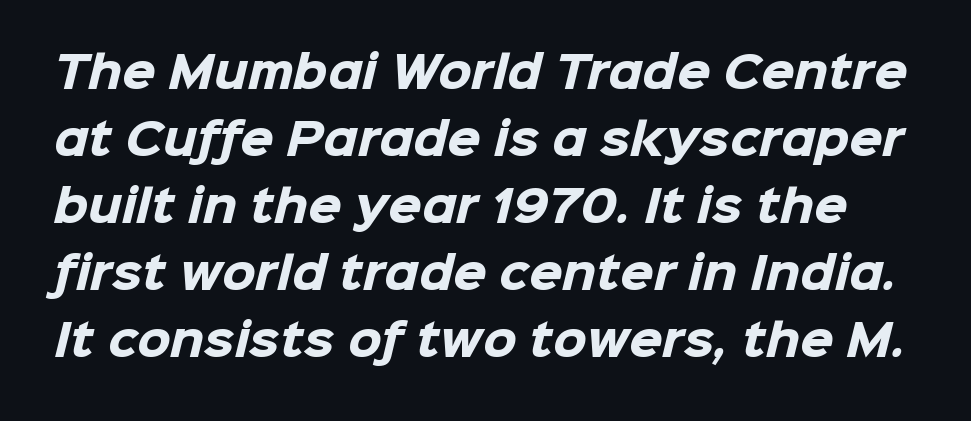
Think of a printed novel: that variable character pitch is what you see here. The type is set solid horizontally, with unmodified tracking. The words here are not underlined. Stroke terminals: plain, sans-serif. The characters look thick and weighty, a clear bold. Leading matches the norm, producing a regular column.
